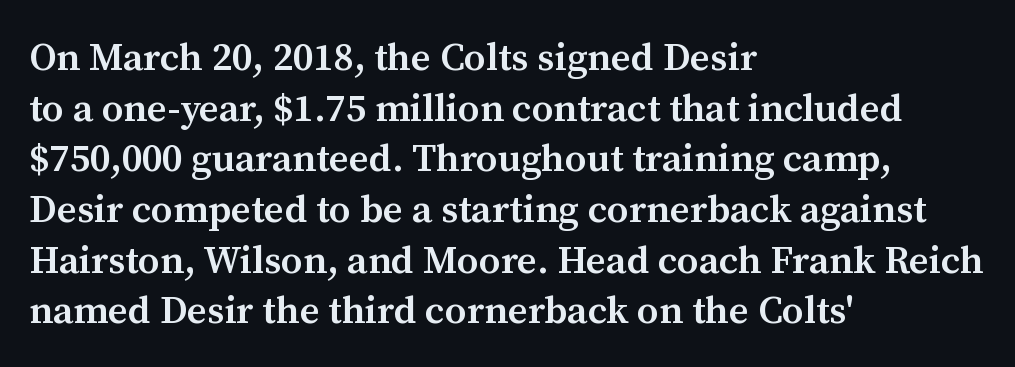
{"serif": "yes", "italic": "no", "bold": "semi", "weight": "semibold", "width": "normal", "stroke_contrast": "medium", "x_height": "medium", "monospaced": "no", "underline": "no", "align": "left", "line_spacing": "normal", "line_spacing_ratio": 1.3, "letter_spacing": "normal", "letter_spacing_em": 0.0, "glyph_px": 39}
